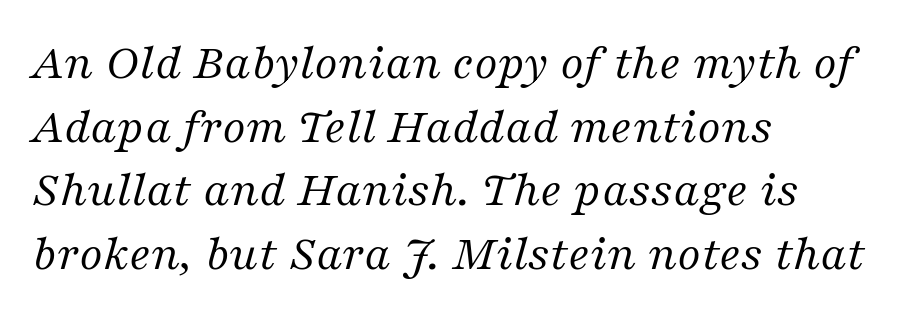
The image shows 51 px regular-weight serif type, italic (leaning right); set left-aligned, normal line spacing (1.25x), normal letter spacing, not underlined; medium stroke contrast and a medium x-height.
